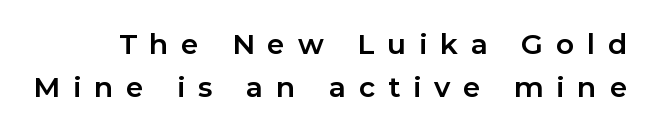
Does the leading feel generous? No, just average. Posture: straight, roman, zero tilt. Between one letter and the next there's a generous, obvious gap. A dark, heavy texture on the line: the type is bold. Plain, unruled lines of type.
